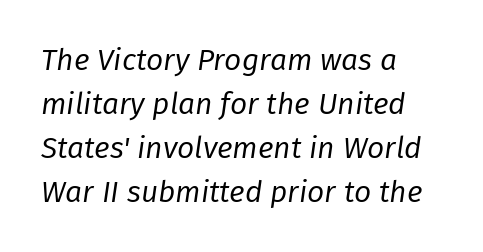
{"italic": "yes", "lean": "right", "slant_degrees": 8, "bold": "no", "weight": "regular", "width": "normal", "stroke_contrast": "low", "x_height": "medium", "monospaced": "no", "underline": "no", "align": "left", "line_spacing": "normal", "line_spacing_ratio": 1.47, "letter_spacing": "normal", "letter_spacing_em": 0.0, "glyph_px": 30}
